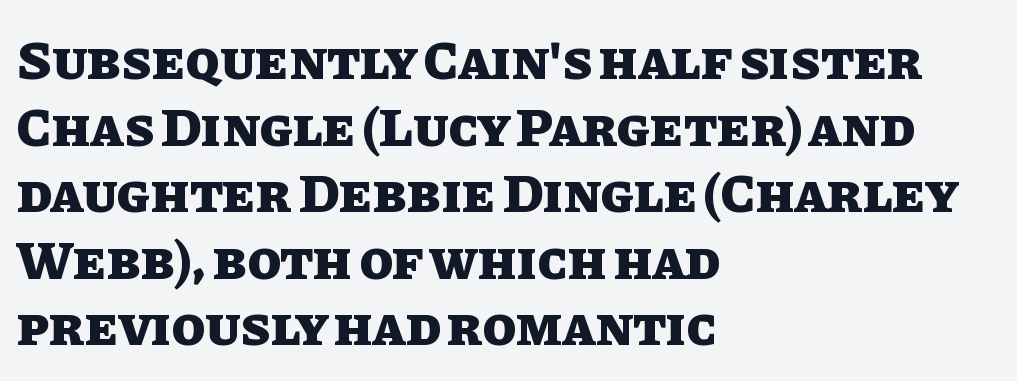
Q: Is the text bold? A: Yes.
Q: Is the text italic (slanted)? A: No, it is upright.
Q: Is the text underlined? A: No.
Q: How is the paragraph aligned? A: Left-aligned.
Q: Is the spacing between letters normal or unusually wide? A: Normal.
Q: Width (condensed, normal, or wide)? A: Normal.
Q: Stroke contrast? A: Low.
Q: x-height? A: Large.
Q: Monospaced? A: No.
